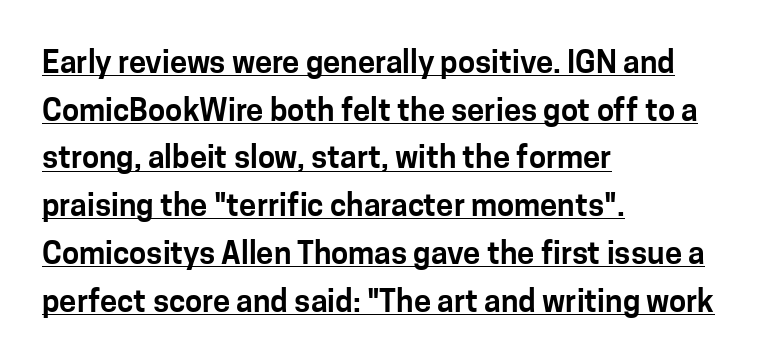
Q: Is the text italic (slanted)? A: No, it is upright.
Q: Is the typeface a serif or a sans-serif typeface? A: Sans-serif.
Q: Is the text underlined? A: Yes.
Q: How is the paragraph aligned? A: Left-aligned.
Q: Is the spacing between letters normal or unusually wide? A: Normal.
Q: Is the spacing between lines tight, normal or loose? A: Normal.
Q: Width (condensed, normal, or wide)? A: Normal.
Q: Stroke contrast? A: Low.
Q: x-height? A: Medium.
Q: Monospaced? A: No.
